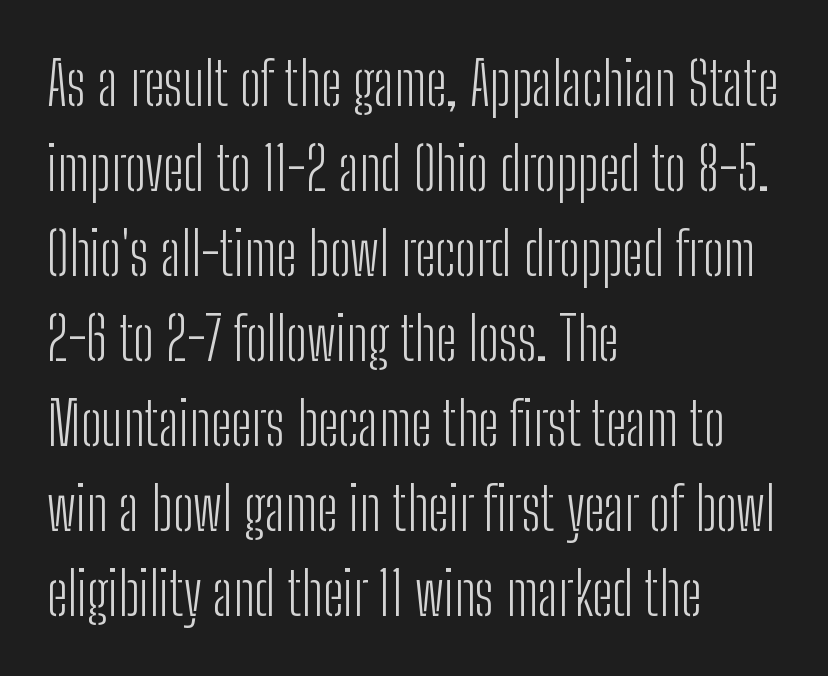
The image shows 59 px light, condensed sans-serif type, upright; set left-aligned, normal line spacing (1.44x), normal letter spacing, not underlined; low stroke contrast and a medium x-height.
